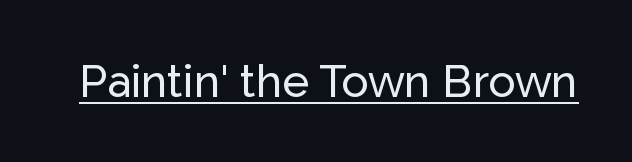
The face used here appears with an underline applied. This is roman type, the default non-slanted kind. Check where the strokes stop: nothing finishes them off — pure sans. Compared with typical body copy, the letter spacing here is the same. Looks like regular typesetting: each glyph gets only the width it needs.
